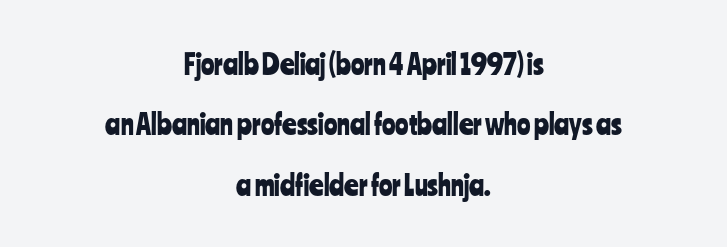
{"serif": "no", "italic": "no", "width": "condensed", "stroke_contrast": "low", "x_height": "medium", "monospaced": "no", "underline": "no", "align": "center", "line_spacing": "loose", "line_spacing_ratio": 2.16, "letter_spacing": "normal", "letter_spacing_em": 0.0, "glyph_px": 28}
